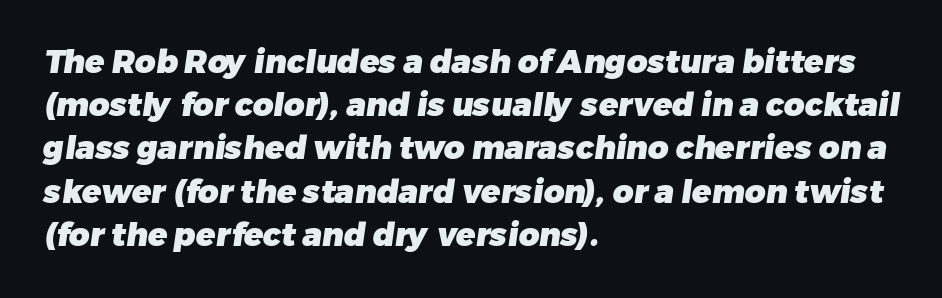
The image shows 32 px heavy sans-serif type; set left-aligned, normal line spacing (1.35x), normal letter spacing, not underlined; low stroke contrast and a medium x-height.
